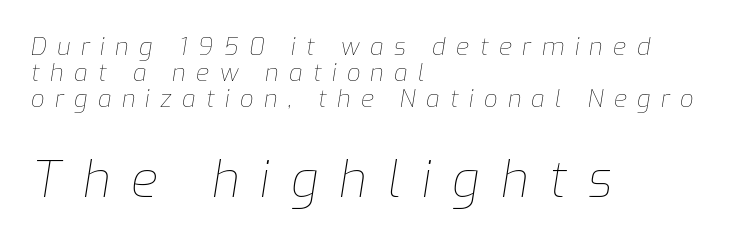
Q: Is the text bold? A: No.
Q: Is the text italic (slanted)? A: Yes, it leans right by about 9 degrees.
Q: Is the text underlined? A: No.
Q: How is the paragraph aligned? A: Left-aligned.
Q: Is the spacing between letters normal or unusually wide? A: Unusually wide.
Q: Is the spacing between lines tight, normal or loose? A: Tight.
Q: Which block of text is set in a larger size, the first (top) or the second (bottom)? A: The second (bottom) one.
Q: Width (condensed, normal, or wide)? A: Normal.
Q: Stroke contrast? A: Low.
Q: x-height? A: Medium.
Q: Monospaced? A: No.
